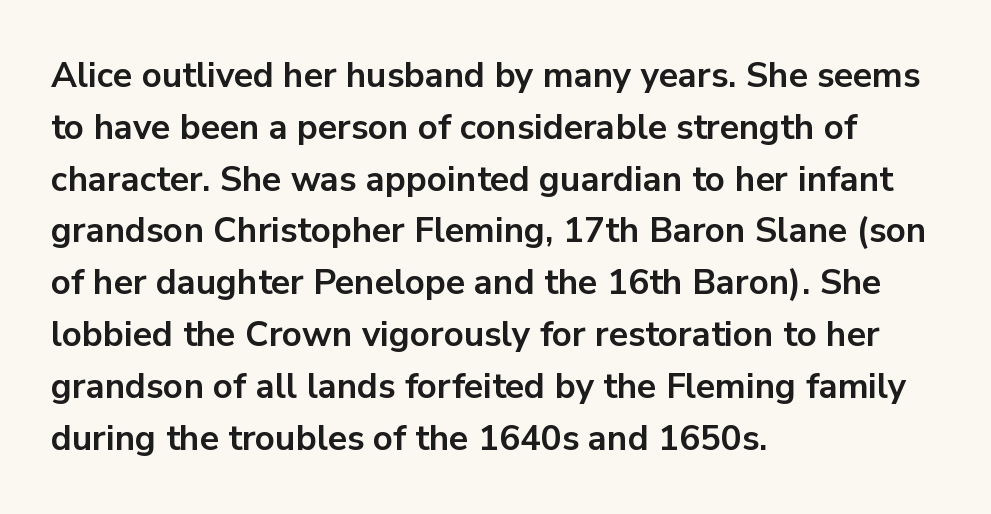
{"serif": "no", "italic": "no", "bold": "yes", "weight": "bold", "width": "normal", "stroke_contrast": "low", "x_height": "medium", "monospaced": "no", "underline": "no", "align": "left", "line_spacing": "normal", "line_spacing_ratio": 1.48, "letter_spacing": "normal", "letter_spacing_em": 0.0, "glyph_px": 35}
